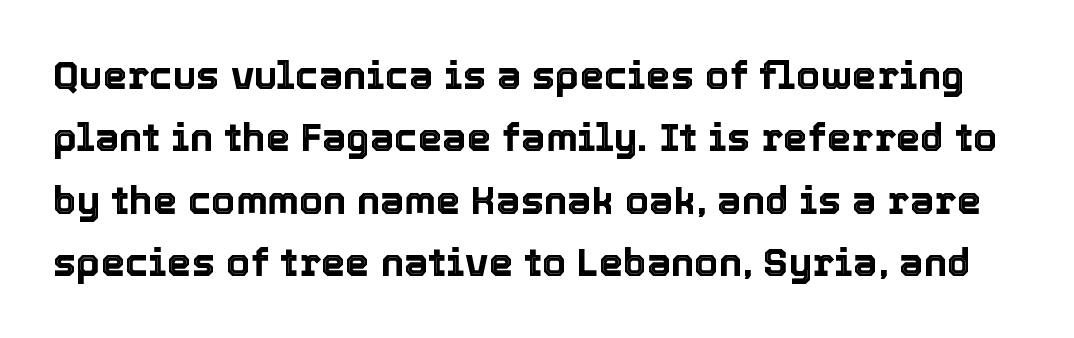
Q: Is the text italic (slanted)? A: No, it is upright.
Q: Is the text underlined? A: No.
Q: Is the spacing between letters normal or unusually wide? A: Normal.
Q: Is the spacing between lines tight, normal or loose? A: Normal.
Q: Width (condensed, normal, or wide)? A: Normal.
Q: x-height? A: Medium.
Q: Monospaced? A: No.
